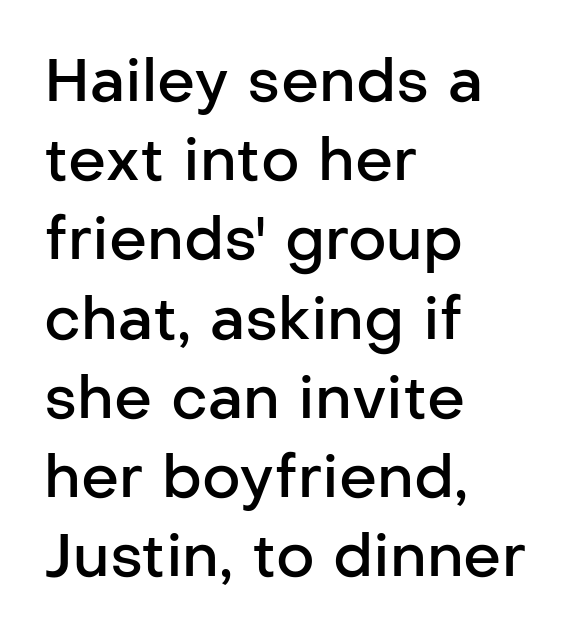
The image shows 60 px semibold sans-serif type, upright; set left-aligned, normal line spacing (1.32x), normal letter spacing, not underlined; low stroke contrast and a medium x-height.
